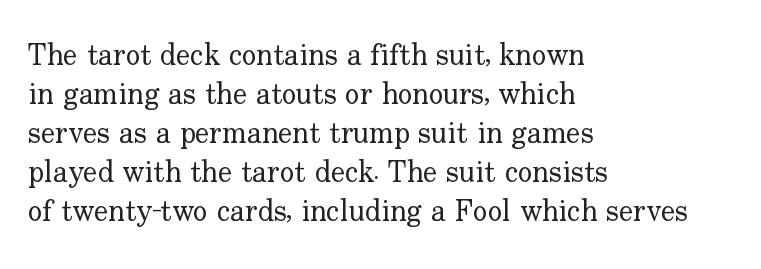
Q: Is the text bold? A: No.
Q: Is the text italic (slanted)? A: No, it is upright.
Q: Is the typeface a serif or a sans-serif typeface? A: Serif.
Q: Is the text underlined? A: No.
Q: How is the paragraph aligned? A: Left-aligned.
Q: Is the spacing between letters normal or unusually wide? A: Normal.
Q: Is the spacing between lines tight, normal or loose? A: Normal.
Q: Width (condensed, normal, or wide)? A: Normal.
Q: Stroke contrast? A: Low.
Q: x-height? A: Small.
Q: Monospaced? A: No.
